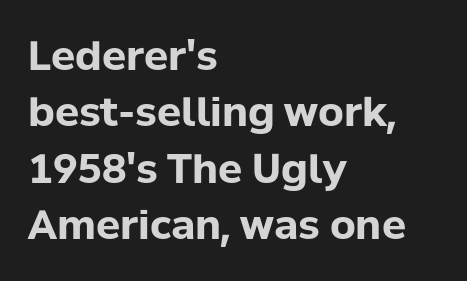
The rendering uses natural spacing where letterforms have individual widths. How heavy is the stroke? Heavy — this is a bold. The baseline area is clear. Normally led — the rows are evenly, conventionally spaced. Observe the ordinary spacing: letters are neighbours, not strangers.
